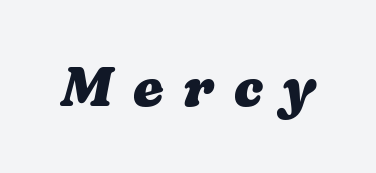
{"bold": "yes", "weight": "heavy", "width": "wide", "stroke_contrast": "medium", "x_height": "medium", "monospaced": "no", "underline": "no", "letter_spacing": "wide", "letter_spacing_em": 0.36, "glyph_px": 55}
